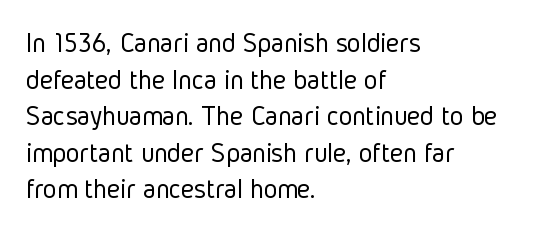
{"serif": "no", "italic": "no", "bold": "no", "weight": "light", "width": "condensed", "stroke_contrast": "low", "x_height": "medium", "monospaced": "no", "underline": "no", "align": "left", "line_spacing": "normal", "line_spacing_ratio": 1.26, "letter_spacing": "normal", "letter_spacing_em": 0.0, "glyph_px": 29}
